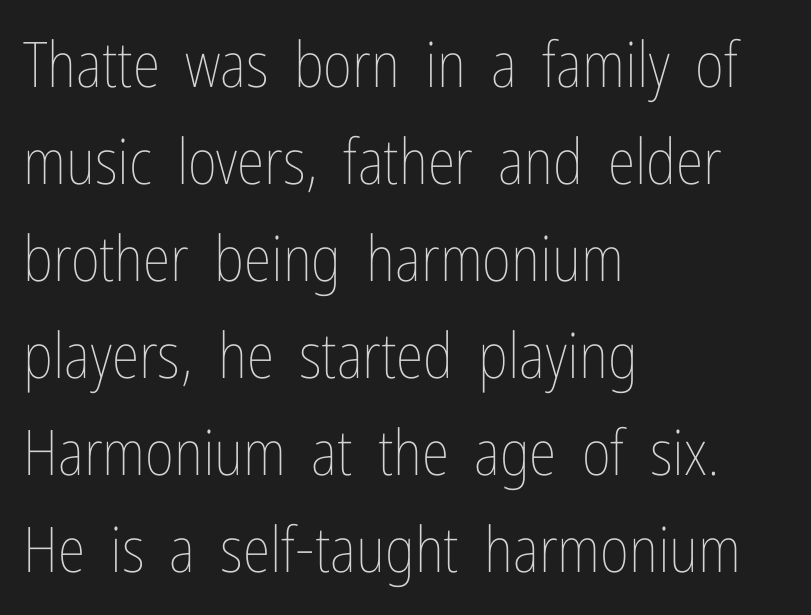
A classic flush-left, rag-right setting is used for this passage. No italicization has been applied; the sample stays upright. A typesetter would call this proportional, since set widths differ per character. The foot of each line stays bare and open. Line spacing here is normal. Is this a heavy cut? Hardly; it is regular or lighter.
